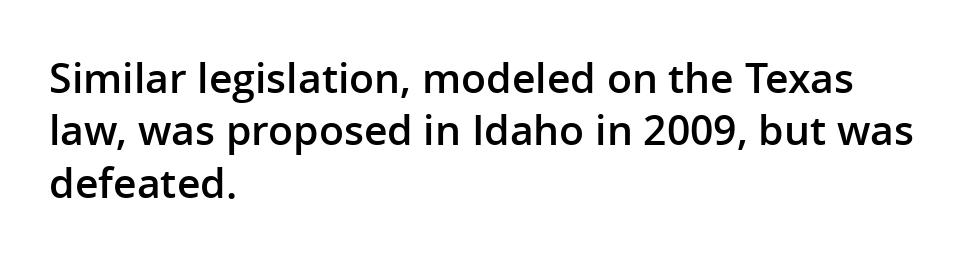
The image shows 41 px semibold sans-serif type, upright; set left-aligned, normal line spacing (1.28x), normal letter spacing, not underlined; low stroke contrast and a medium x-height.
